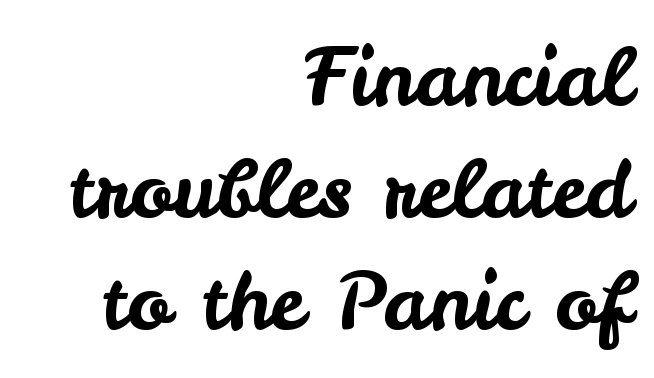
A bare baseline throughout the passage. Whoever set this chose a conventional vertical rhythm. Do the characters align in a grid? No, the font is proportional. The setting favours the right margin, as signatures and pull-quotes sometimes do. Examine the stroke ends and you'll find no serifs.
